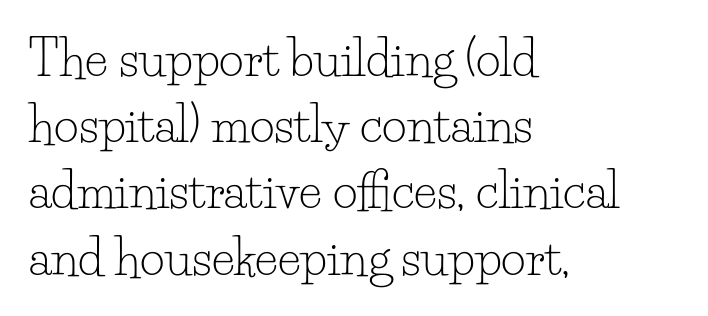
Nothing heavy about these letters — not bold at all. Lines of text with bare space underneath. Each letter keeps its own natural width here, so spacing adapts to shape. Unlike a clean sans, this face finishes its strokes with serifs. Rows of type keep a routine distance in the vertical direction. A typesetter would call this zero additional tracking.
